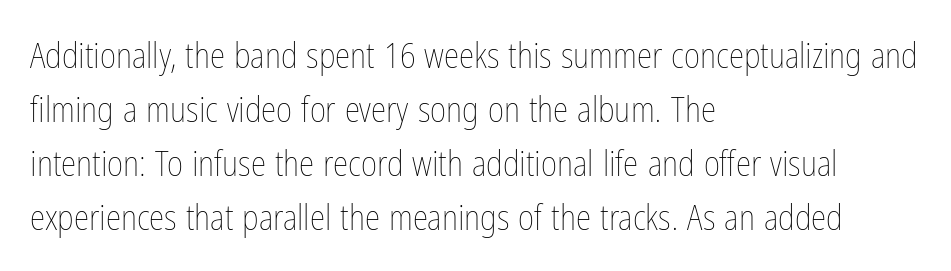
{"italic": "no", "bold": "no", "weight": "thin", "width": "condensed", "stroke_contrast": "low", "x_height": "medium", "monospaced": "no", "underline": "no", "align": "left", "line_spacing": "normal", "line_spacing_ratio": 1.54, "letter_spacing": "normal", "letter_spacing_em": 0.0, "glyph_px": 35}
